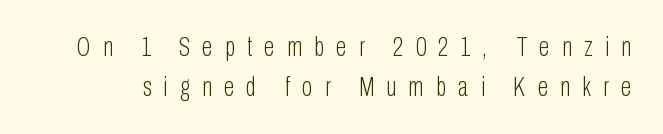
The image shows 27 px text type, upright; set normal line spacing (1.48x), unusually wide letter spacing (+0.46 em), not underlined.
